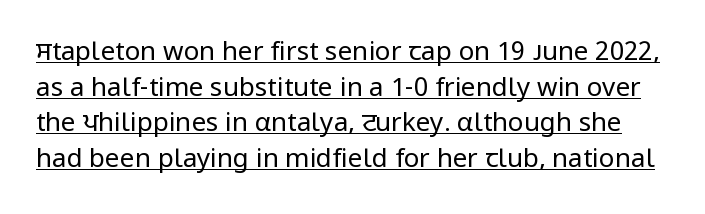
Q: Is the text bold? A: No.
Q: Is the text italic (slanted)? A: No, it is upright.
Q: Is the text underlined? A: Yes.
Q: Is the spacing between letters normal or unusually wide? A: Normal.
Q: Is the spacing between lines tight, normal or loose? A: Normal.
